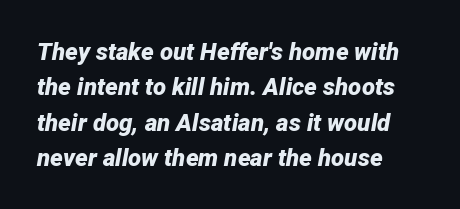
The image shows 24 px bold type, italic (leaning right); set left-aligned, normal line spacing (1.47x), normal letter spacing, not underlined.
